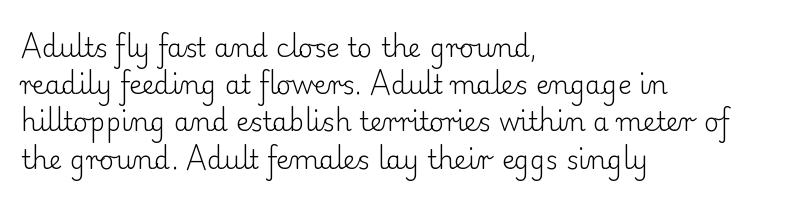
{"italic": "no", "bold": "no", "underline": "no", "align": "left", "line_spacing": "normal", "line_spacing_ratio": 1.43, "letter_spacing": "normal", "letter_spacing_em": 0.0, "glyph_px": 26}
